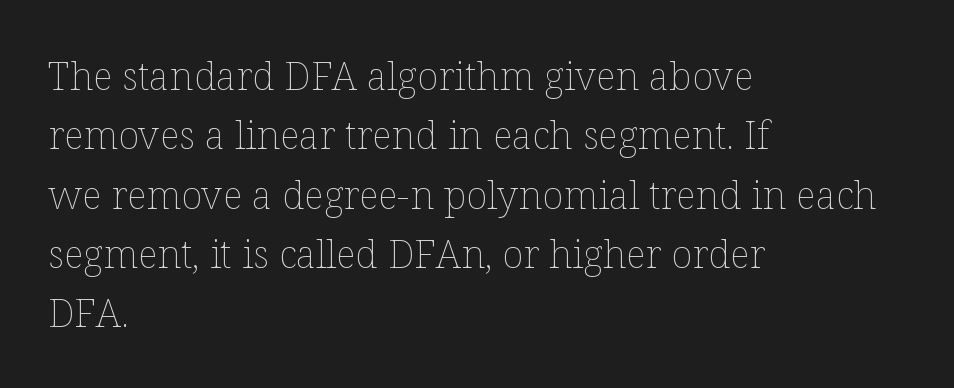
Q: Is the text bold? A: No.
Q: Is the text italic (slanted)? A: No, it is upright.
Q: Is the text underlined? A: No.
Q: How is the paragraph aligned? A: Left-aligned.
Q: Is the spacing between letters normal or unusually wide? A: Normal.
Q: Is the spacing between lines tight, normal or loose? A: Normal.
Q: Width (condensed, normal, or wide)? A: Normal.
Q: Stroke contrast? A: Low.
Q: x-height? A: Medium.
Q: Monospaced? A: No.
